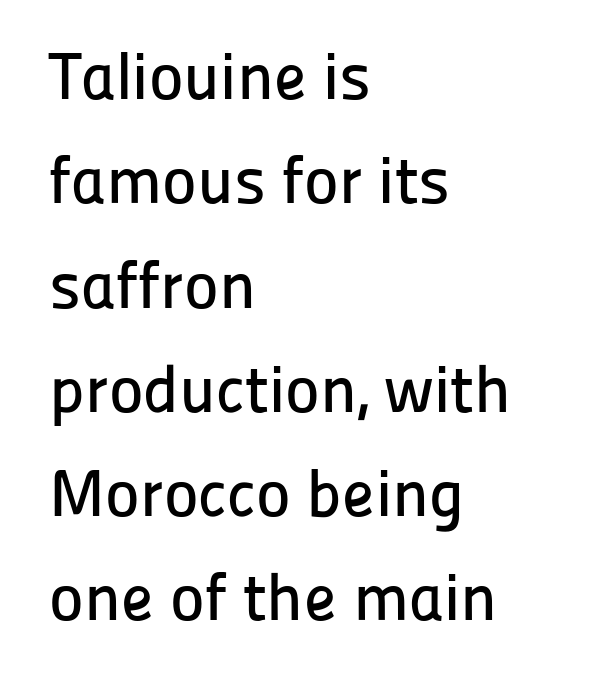
Serif or sans? Sans — the stroke terminals are bare. The letters advance in unequal steps, a hallmark of proportional type. Words appear dense and cohesive because spacing is normal. You can tell it's not italic because the verticals are truly vertical. Successive baselines arrive at the customary interval. Visually the block forms a straight wall on the left and a jagged coastline on the right.
